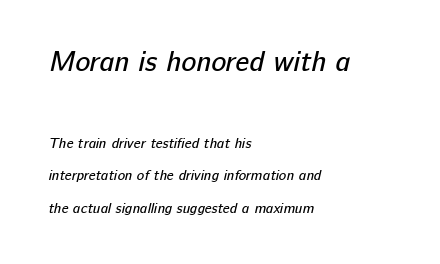
The image shows 28 px regular-weight sans-serif type; set left-aligned, loose line spacing (2.33x), normal letter spacing, not underlined; the first (top) block is 2.0x larger; low stroke contrast and a medium x-height.
